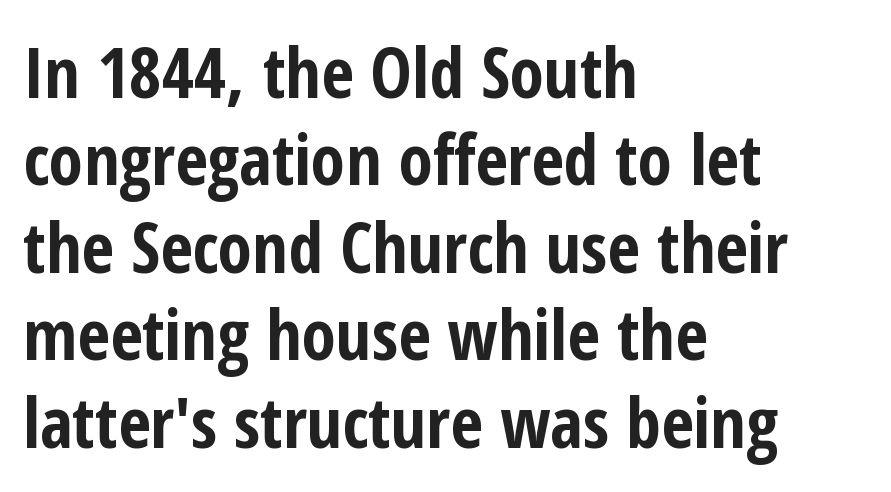
The image shows 70 px bold, condensed sans-serif type, upright; set left-aligned, normal line spacing (1.25x), normal letter spacing, not underlined; low stroke contrast and a medium x-height.
